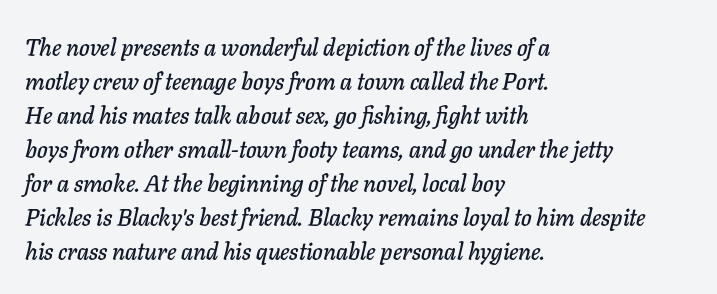
The image shows 24 px text type, italic (leaning right); set left-aligned, normal line spacing (1.42x), normal letter spacing, not underlined.
